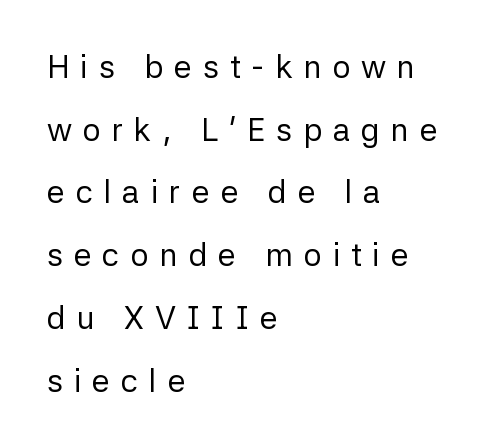
Q: Is the text bold? A: No.
Q: Is the text italic (slanted)? A: No, it is upright.
Q: Is the typeface a serif or a sans-serif typeface? A: Sans-serif.
Q: Is the text underlined? A: No.
Q: How is the paragraph aligned? A: Left-aligned.
Q: Is the spacing between letters normal or unusually wide? A: Unusually wide.
Q: Is the spacing between lines tight, normal or loose? A: Loose.
Q: Width (condensed, normal, or wide)? A: Normal.
Q: Stroke contrast? A: Low.
Q: x-height? A: Medium.
Q: Monospaced? A: No.
